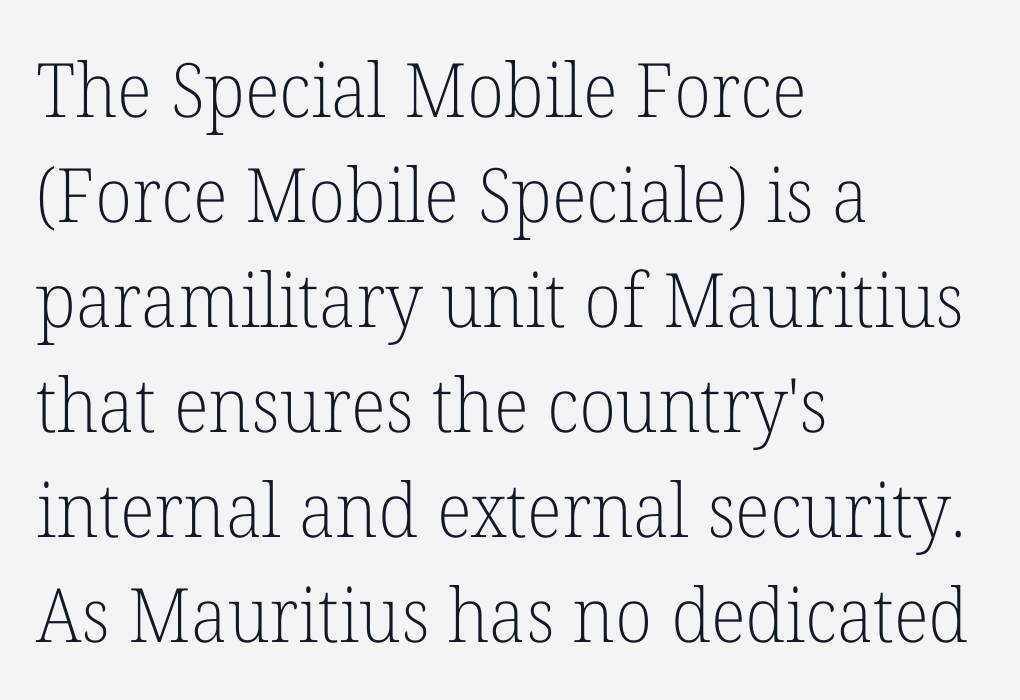
Inter-character spacing is left at the font's built-in metrics. No italicization has been applied; the sample stays upright. The typeface chosen for these lines features serifs. Has an underline been added? It has not. Successive baselines arrive at the customary interval.
